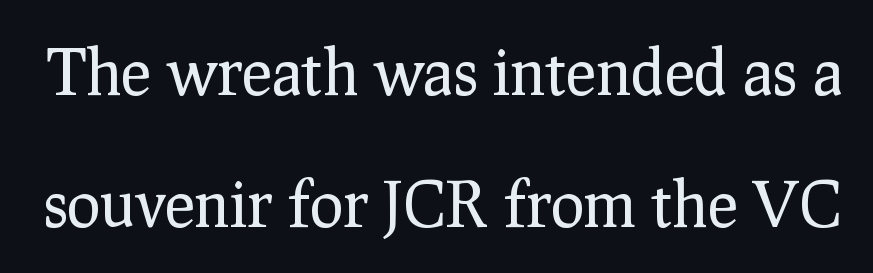
{"serif": "yes", "italic": "no", "bold": "no", "weight": "regular", "width": "normal", "stroke_contrast": "low", "x_height": "medium", "monospaced": "no", "underline": "no", "line_spacing": "loose", "line_spacing_ratio": 2.1, "letter_spacing": "normal", "letter_spacing_em": 0.0, "glyph_px": 63}
